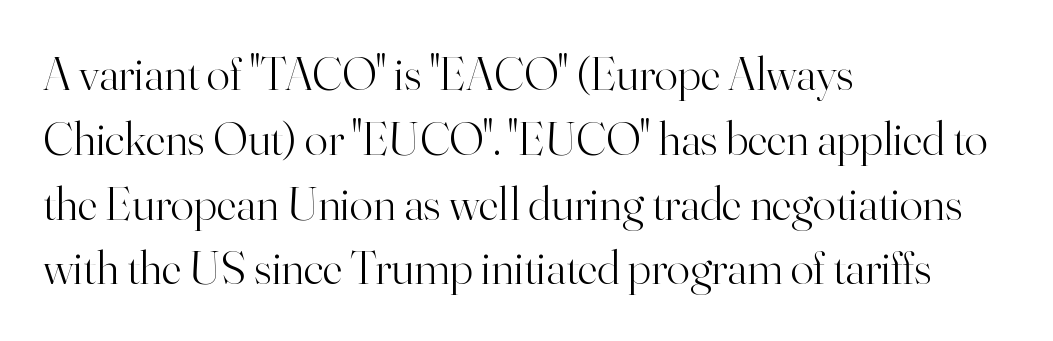
Character widths vary here, with narrow letters taking less room than wide ones. How would I describe the line gaps? Plain and ordinary. Words appear dense and cohesive because spacing is normal. Type without underlining.
